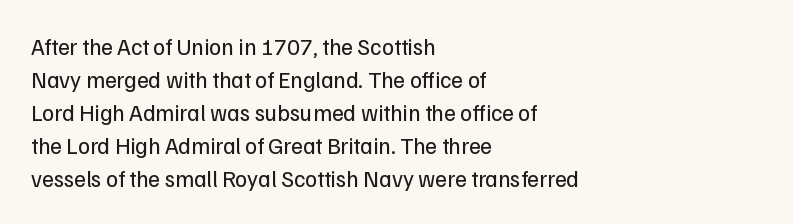
Honestly, the row spacing looks completely unremarkable. Caption: face not bold, strokes unweighted. Posture: vertical. This rendering features lettering with no underline. The setting favours the left margin, as ordinary paragraphs usually do.
